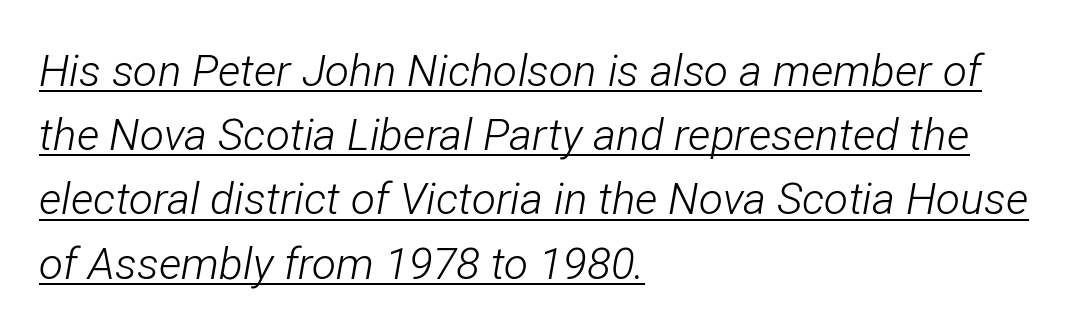
A typesetter would call this zero additional tracking. Rows of type keep a routine distance in the vertical direction. Varying glyph widths throughout — classic text-font behaviour. Compared with undecorated copy, this sample adds a rule below the words. Is the type slanted? Yes — the strokes lean at a clear angle. Think standard paragraph weight, or any step lighter than that.
